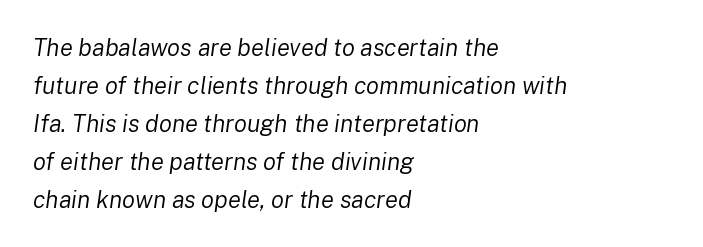
Stem width sits at or under what a default text font uses. The passage shown is not underscored anywhere. Words appear dense and cohesive because spacing is normal. The lines are quadded left.
